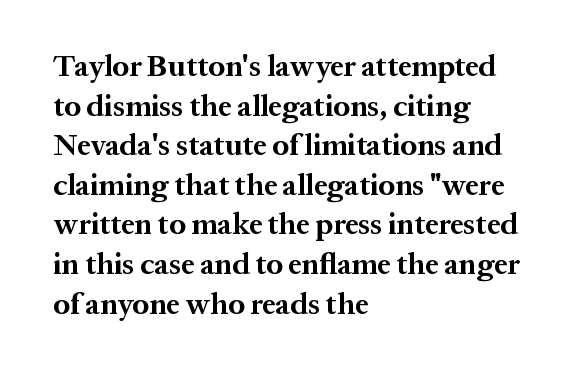
The image shows 30 px bold serif type, upright; set left-aligned, normal line spacing (1.32x), normal letter spacing, not underlined; medium stroke contrast and a medium x-height.
